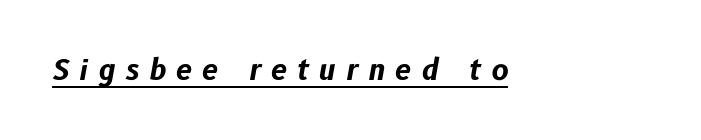
The type is letterspaced generously, with wide tracking. An italicized treatment has been applied to the whole sample. Caption: lettering with a line underneath. A typesetter would call this proportional, since set widths differ per character.
